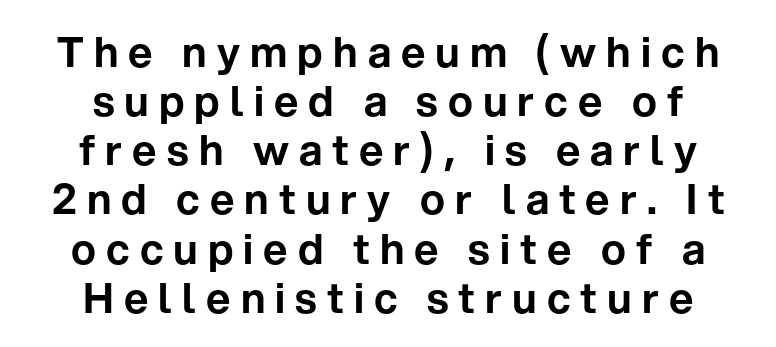
The image shows 42 px sans-serif type, upright; set centered, line spacing 1.17x, unusually wide letter spacing (+0.24 em), not underlined; low stroke contrast and a medium x-height.
